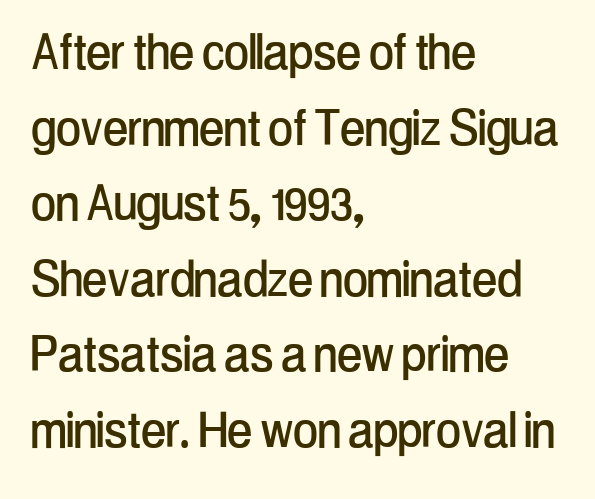
{"serif": "no", "italic": "no", "width": "condensed", "stroke_contrast": "low", "x_height": "medium", "monospaced": "no", "underline": "no", "align": "left", "line_spacing": "normal", "line_spacing_ratio": 1.26, "letter_spacing": "normal", "letter_spacing_em": 0.0, "glyph_px": 60}
